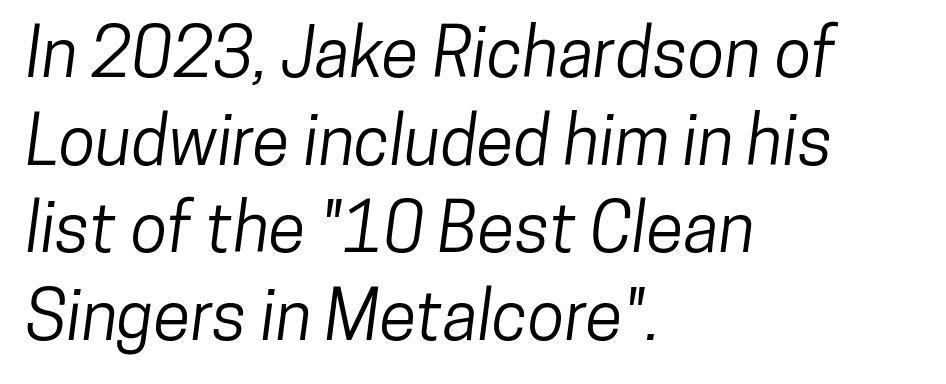
The image shows 68 px condensed sans-serif type; set left-aligned, normal line spacing (1.29x), normal letter spacing, not underlined; low stroke contrast and a medium x-height.
